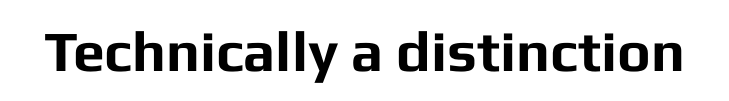
Q: Is the text bold? A: Yes.
Q: Is the text italic (slanted)? A: No, it is upright.
Q: Is the typeface a serif or a sans-serif typeface? A: Sans-serif.
Q: Is the text underlined? A: No.
Q: Is the spacing between letters normal or unusually wide? A: Normal.
Q: Width (condensed, normal, or wide)? A: Normal.
Q: Stroke contrast? A: Low.
Q: x-height? A: Medium.
Q: Monospaced? A: No.
